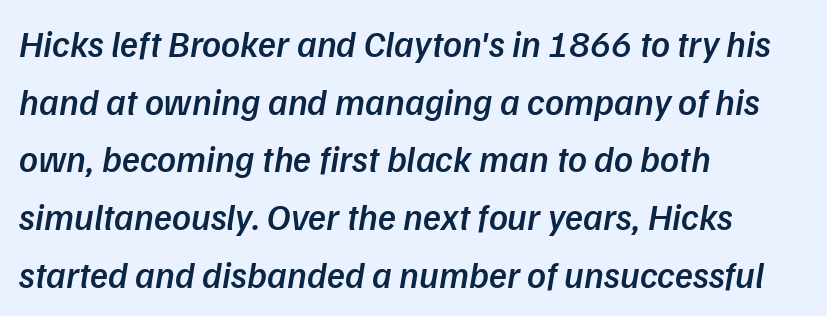
Q: Is the text bold? A: Semi-bold.
Q: Is the text italic (slanted)? A: Yes, it leans right by about 9 degrees.
Q: Is the text underlined? A: No.
Q: How is the paragraph aligned? A: Left-aligned.
Q: Is the spacing between letters normal or unusually wide? A: Normal.
Q: Is the spacing between lines tight, normal or loose? A: Normal.
Q: Width (condensed, normal, or wide)? A: Normal.
Q: Stroke contrast? A: Low.
Q: x-height? A: Medium.
Q: Monospaced? A: No.
